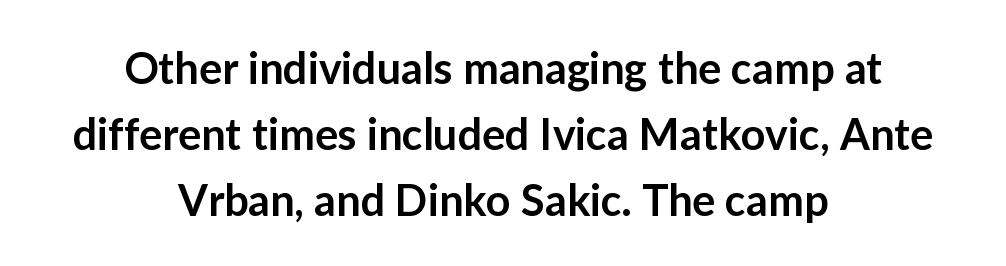
{"serif": "no", "italic": "no", "bold": "semi", "weight": "semibold", "width": "normal", "stroke_contrast": "low", "x_height": "medium", "monospaced": "no", "underline": "no", "align": "center", "line_spacing": "normal", "line_spacing_ratio": 1.54, "letter_spacing": "normal", "letter_spacing_em": 0.0, "glyph_px": 43}
